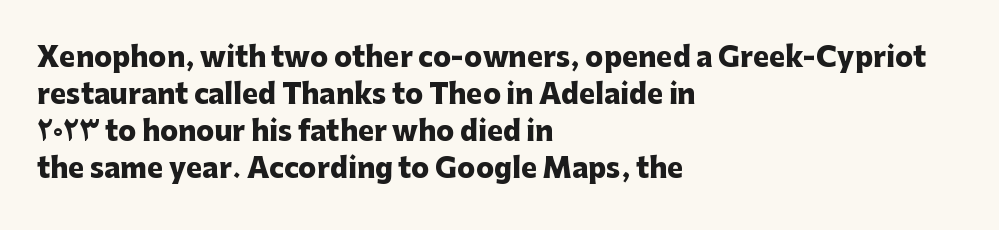
{"italic": "no", "bold": "yes", "underline": "no", "align": "left", "line_spacing": "normal", "line_spacing_ratio": 1.37, "letter_spacing": "normal", "letter_spacing_em": 0.0, "glyph_px": 27}
